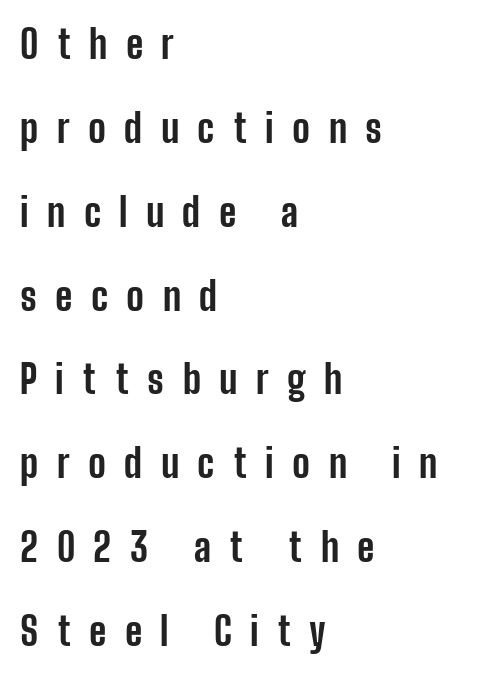
What weight is shown? A full bold with thick strokes. Style check: upright. Spacing verdict: proportional, widths tailored to each character. The type is letterspaced generously, with wide tracking. Visually the block forms a straight wall on the left and a jagged coastline on the right.
